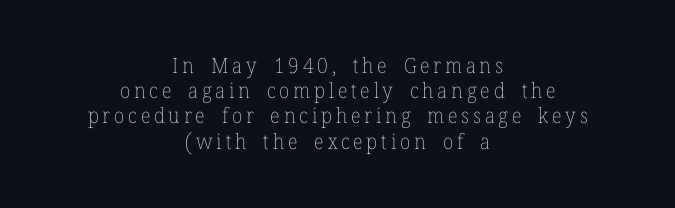
Q: Is the text bold? A: No.
Q: Is the text italic (slanted)? A: No, it is upright.
Q: Is the text underlined? A: No.
Q: How is the paragraph aligned? A: Centered.
